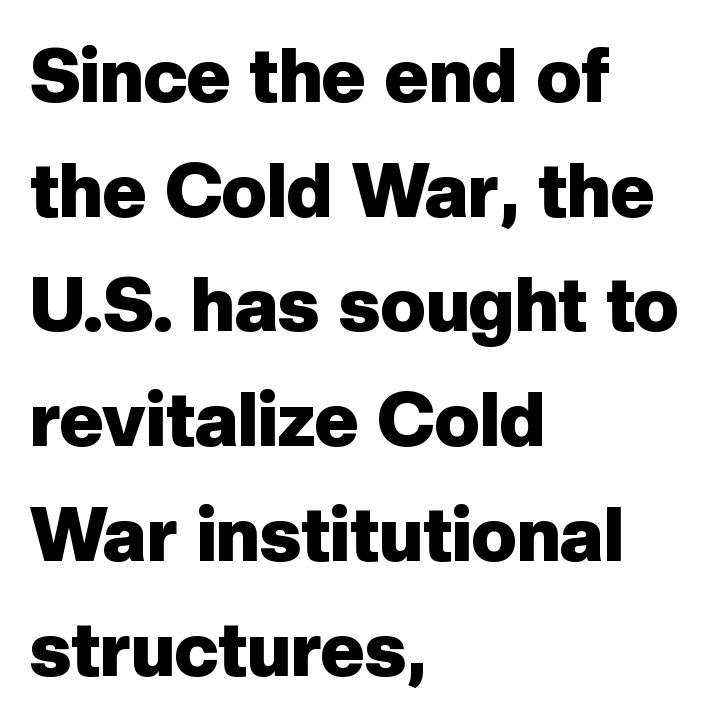
The image shows 75 px heavy sans-serif type, upright; set left-aligned, normal line spacing (1.53x), normal letter spacing, not underlined; low stroke contrast and a medium x-height.
